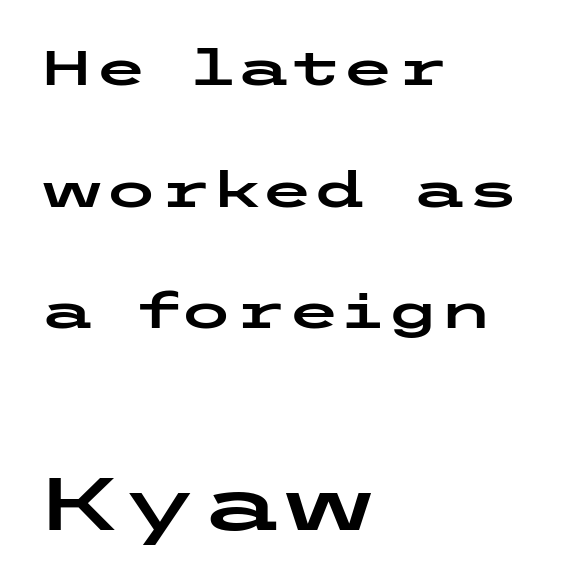
This rendering features lettering with no underline. Default kerning and tracking; the words read as compact shapes. This is the regular roman posture of the typeface. Horizontal alignment here is leftward, the default for most running prose. The letters in the lower block stand taller than those in the block above. The leading is generous, giving the passage an open texture.
